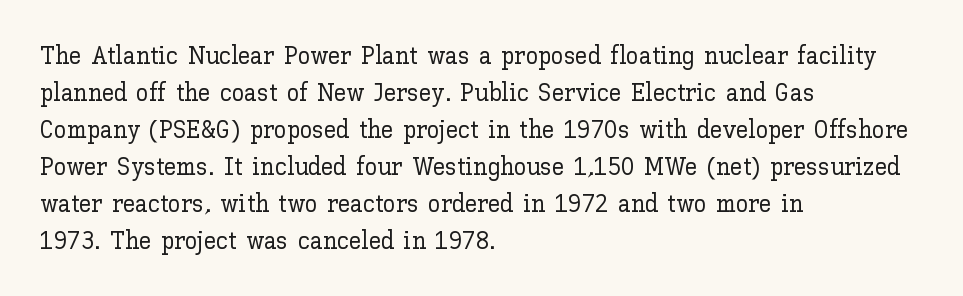
The space beneath each line is pristine and unruled. Compared with typical paragraphs, the rows here are spaced about the same. Notice how the passage keeps a crisp vertical edge on the left only. Short note: letters normally spaced.
